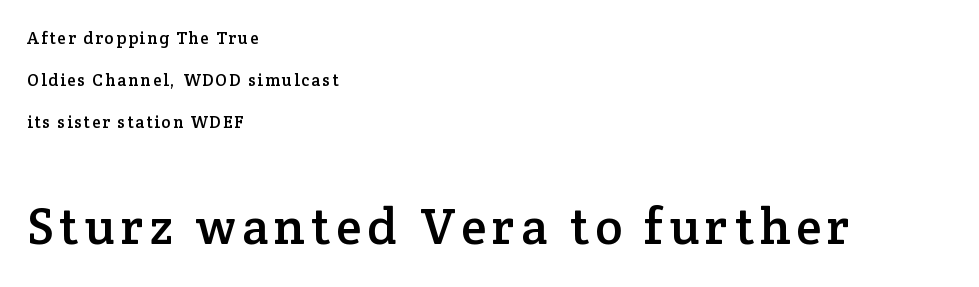
Q: Is the text italic (slanted)? A: No, it is upright.
Q: Is the typeface a serif or a sans-serif typeface? A: Serif.
Q: Is the text underlined? A: No.
Q: How is the paragraph aligned? A: Left-aligned.
Q: Is the spacing between lines tight, normal or loose? A: Loose.
Q: Which block of text is set in a larger size, the first (top) or the second (bottom)? A: The second (bottom) one.
Q: Width (condensed, normal, or wide)? A: Normal.
Q: Stroke contrast? A: Low.
Q: x-height? A: Medium.
Q: Monospaced? A: No.
